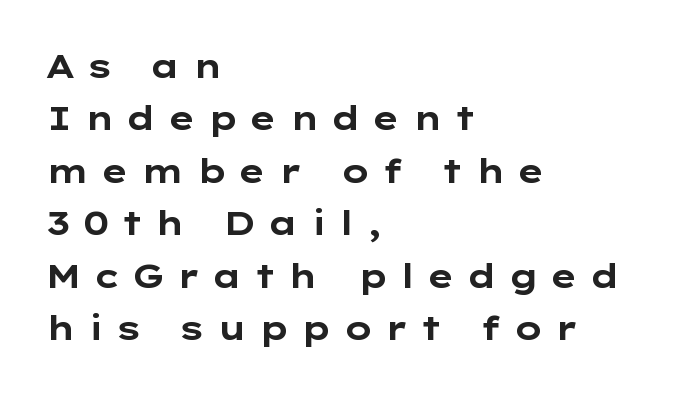
Q: Is the text bold? A: Yes.
Q: Is the text italic (slanted)? A: No, it is upright.
Q: Is the typeface a serif or a sans-serif typeface? A: Sans-serif.
Q: Is the text underlined? A: No.
Q: How is the paragraph aligned? A: Left-aligned.
Q: Is the spacing between letters normal or unusually wide? A: Unusually wide.
Q: Is the spacing between lines tight, normal or loose? A: Normal.
Q: Width (condensed, normal, or wide)? A: Wide.
Q: Stroke contrast? A: Low.
Q: x-height? A: Medium.
Q: Monospaced? A: No.
